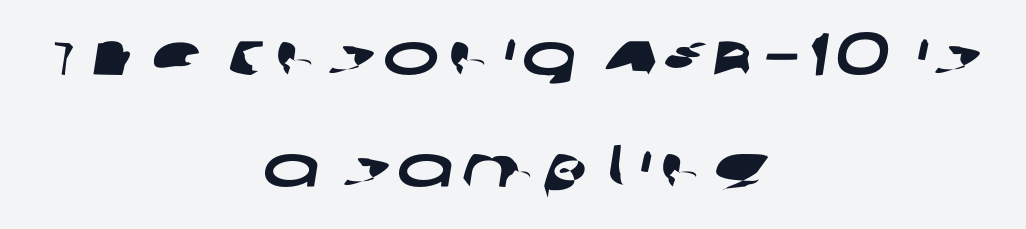
Check where the strokes stop: nothing finishes them off — pure sans. The setting favours the middle, as headings and verse often do. Just letters on the line, the space beneath them empty. This sample has the flowing, uneven cadence of proportional lettering.
